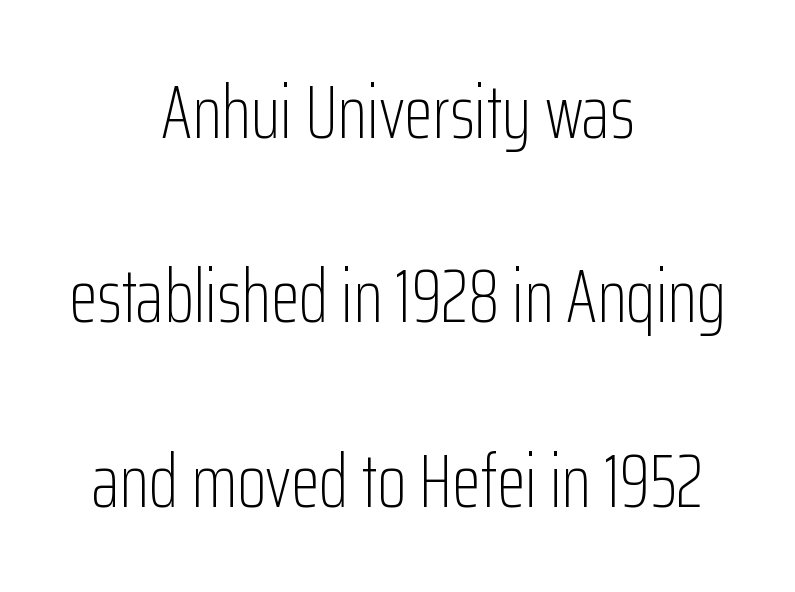
The image shows 75 px light, condensed sans-serif type, upright; set centered, loose line spacing (2.46x), normal letter spacing, not underlined; low stroke contrast and a medium x-height.
